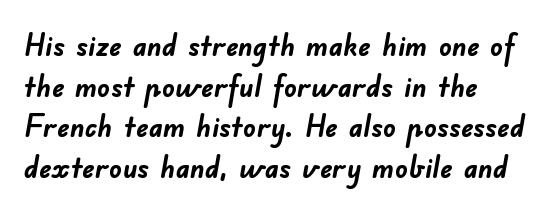
The image shows 31 px semibold sans-serif type; set left-aligned, normal line spacing (1.31x), normal letter spacing, not underlined; low stroke contrast and a small x-height.
